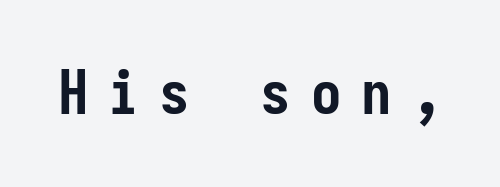
The image shows 61 px semibold, condensed sans-serif type, upright, monospaced; set unusually wide letter spacing (+0.33 em), not underlined; low stroke contrast and a medium x-height.
